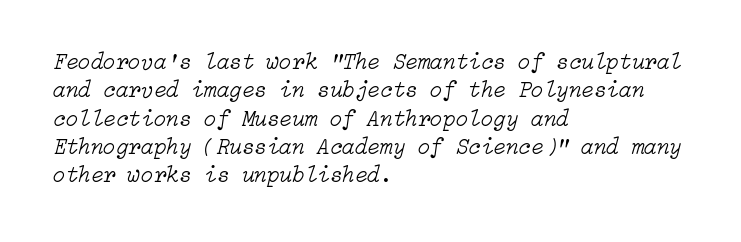
The image shows 23 px text type, italic (leaning right); set left-aligned, line spacing 1.23x, normal letter spacing, not underlined.
